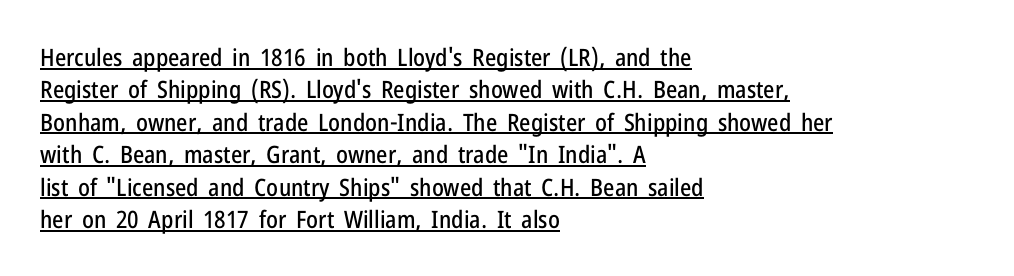
The lines sit at an ordinary, default distance from one another. This rendering leaves character spacing at its baseline value. Underlined type. Tall strokes in this sample are plumb rather than angled.
